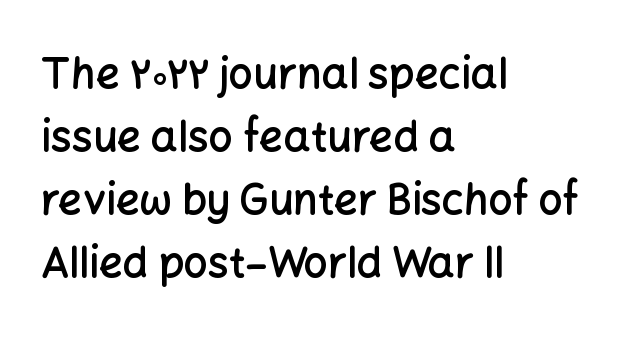
Q: Is the text bold? A: Semi-bold.
Q: Is the text italic (slanted)? A: No, it is upright.
Q: Is the typeface a serif or a sans-serif typeface? A: Sans-serif.
Q: Is the text underlined? A: No.
Q: How is the paragraph aligned? A: Left-aligned.
Q: Is the spacing between letters normal or unusually wide? A: Normal.
Q: Is the spacing between lines tight, normal or loose? A: Normal.
Q: Width (condensed, normal, or wide)? A: Normal.
Q: Stroke contrast? A: Low.
Q: x-height? A: Medium.
Q: Monospaced? A: No.
